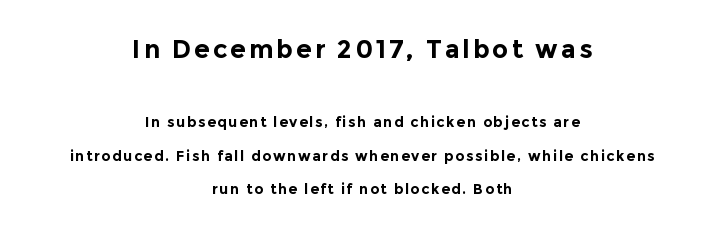
Q: Is the text bold? A: Yes.
Q: Is the text italic (slanted)? A: No, it is upright.
Q: Is the text underlined? A: No.
Q: How is the paragraph aligned? A: Centered.
Q: Is the spacing between lines tight, normal or loose? A: Loose.
Q: Which block of text is set in a larger size, the first (top) or the second (bottom)? A: The first (top) one.
